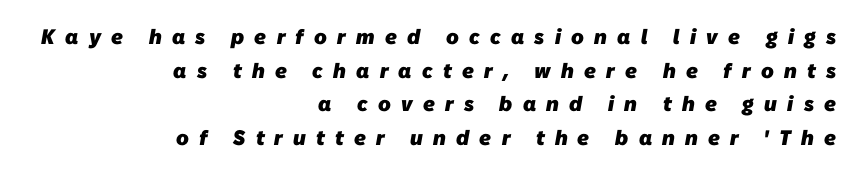
{"bold": "yes", "underline": "no", "align": "right", "line_spacing": "normal", "line_spacing_ratio": 1.6, "letter_spacing": "wide", "letter_spacing_em": 0.49, "glyph_px": 21}
